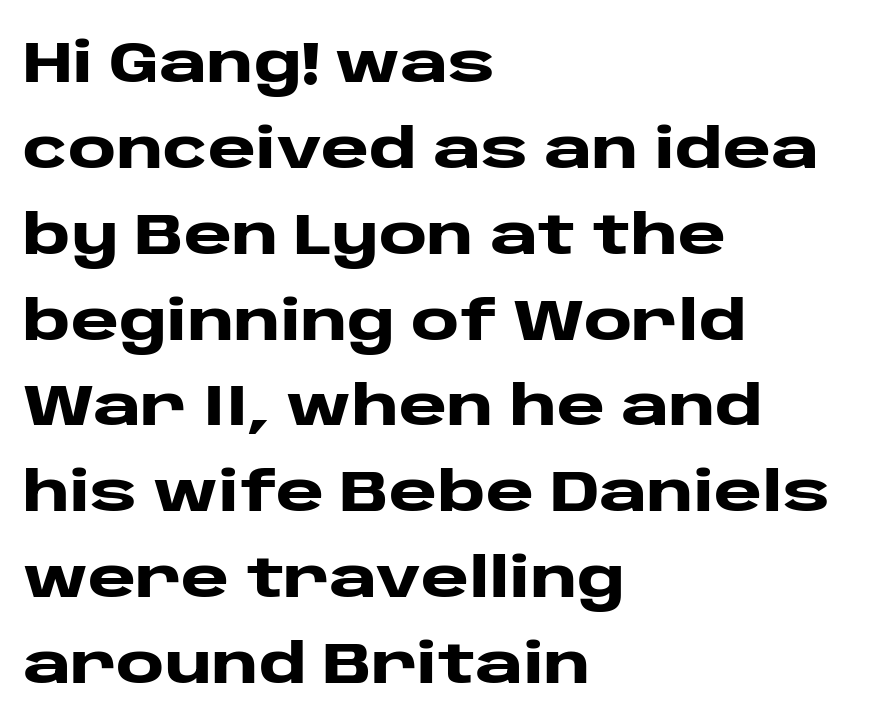
The letters advance in unequal steps, a hallmark of proportional type. Letters rest on an invisible, unmarked baseline. A typesetter would call this zero additional tracking. The characters look thick and weighty, a clear bold. Left-aligned paragraph, ragged on the right.
